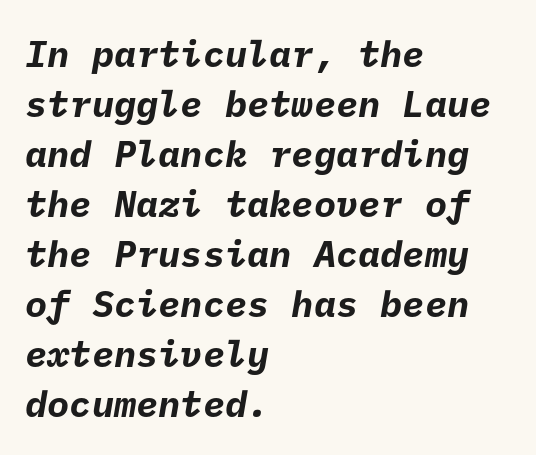
The image shows 37 px bold sans-serif type; set left-aligned, normal line spacing (1.35x), normal letter spacing, not underlined; low stroke contrast and a medium x-height.
